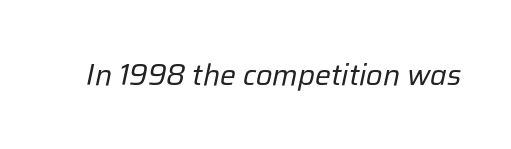
The tracking reads as untouched default to a designer's eye. Each letter keeps its own natural width here, so spacing adapts to shape. Weight class: somewhere from thin through regular. A bare baseline throughout the passage.
